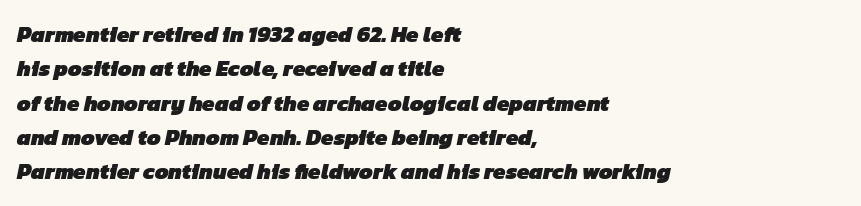
{"bold": "yes", "underline": "no", "align": "left", "line_spacing": "normal", "line_spacing_ratio": 1.56, "letter_spacing": "normal", "letter_spacing_em": 0.0, "glyph_px": 22}
